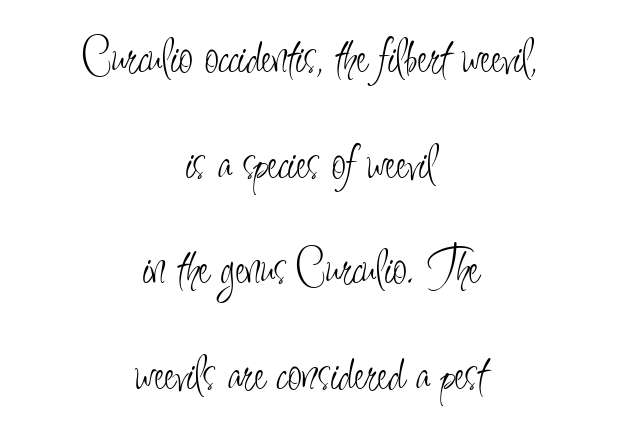
The paragraph has two soft edges and a firm central axis. A typesetter would call this proportional, since set widths differ per character. This is not heavy type; no bold has been used. The area under the type is left untouched.
